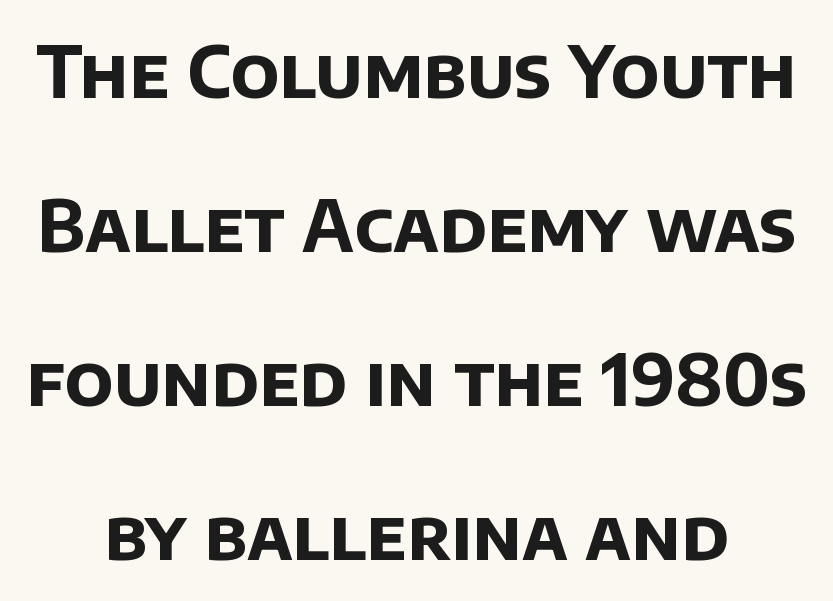
{"serif": "no", "bold": "yes", "weight": "bold", "width": "normal", "stroke_contrast": "low", "x_height": "large", "monospaced": "no", "underline": "no", "line_spacing": "loose", "line_spacing_ratio": 2.17, "letter_spacing": "normal", "letter_spacing_em": 0.0, "glyph_px": 71}
